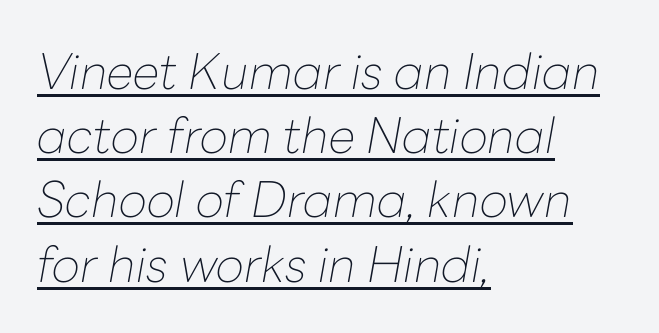
The image shows 49 px thin type, italic (leaning right); set left-aligned, normal line spacing (1.31x), normal letter spacing, underlined; low stroke contrast and a medium x-height.
